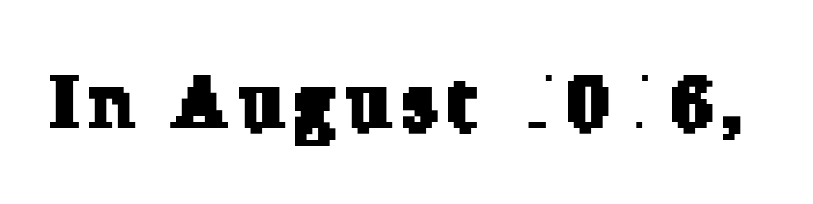
{"serif": "yes", "width": "normal", "stroke_contrast": "low", "x_height": "medium", "monospaced": "no", "underline": "no", "glyph_px": 75}
